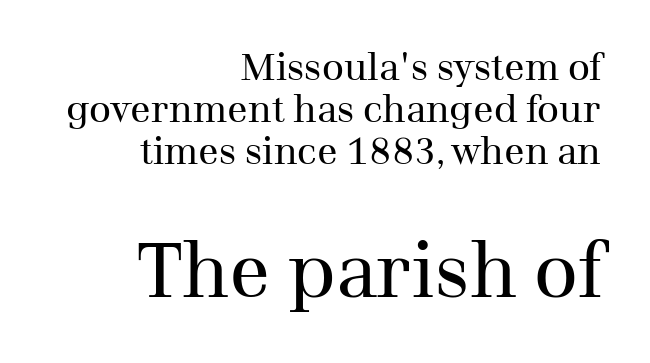
{"serif": "yes", "italic": "no", "bold": "no", "weight": "regular", "width": "normal", "stroke_contrast": "medium", "x_height": "medium", "monospaced": "no", "underline": "no", "align": "right", "line_spacing": "tight", "line_spacing_ratio": 1.11, "letter_spacing": "normal", "letter_spacing_em": 0.0, "larger_block": "second", "size_ratio": 2.0, "glyph_px": 76}
